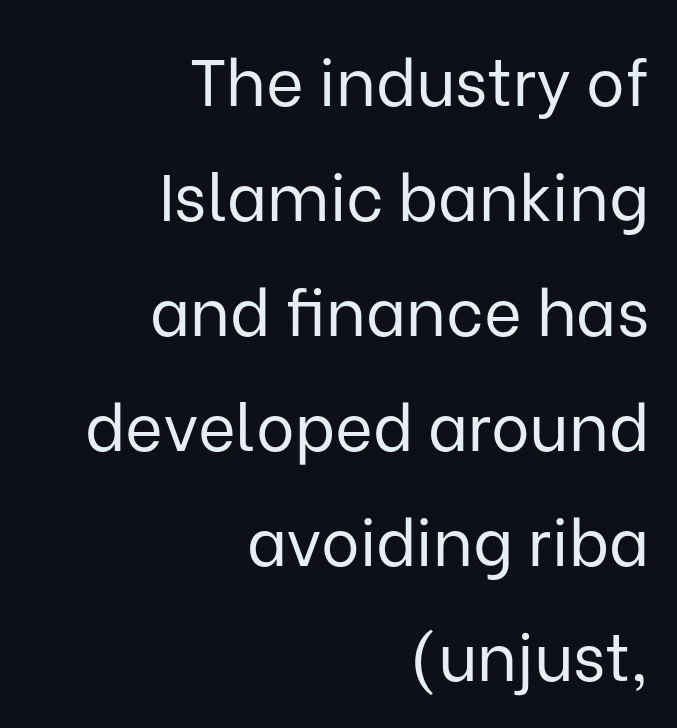
The image shows 65 px regular-weight sans-serif type, upright; set right-aligned, line spacing 1.77x, normal letter spacing, not underlined; low stroke contrast and a medium x-height.
